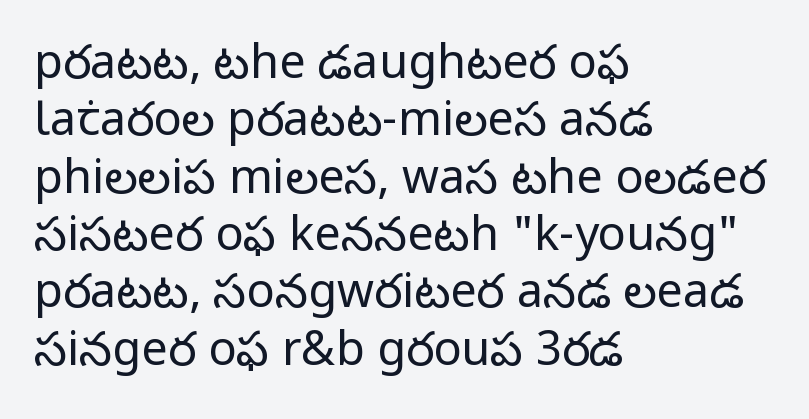
Letter spacing: default. Compared with a typical body face, this is equally light or lighter still. Spacing verdict: proportional, widths tailored to each character. The typesetter chose a ragged-right arrangement here. The face used here is a sans, in the tradition of grotesques and geometrics.
